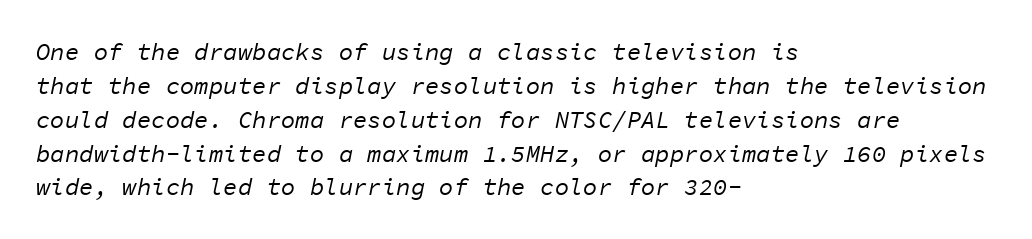
A clean baseline with only descenders dipping below it. Italic? Definitely — the glyphs are oblique. Caption: multi-line text, flush left, ragged right. A quiet, ordinary-to-light weight characterises the typeface.
